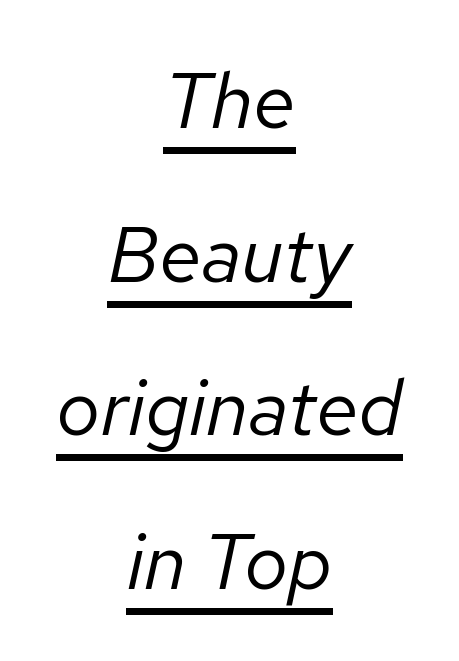
Spacing between characters is what you'd get straight out of the box. Where is the straight margin? There isn't one; the lines are centered. Varying glyph widths throughout — classic text-font behaviour. Notice the wide empty band between every row — that's loose leading. Weight class: somewhere from thin through regular. The specimen reads as italic at a glance.
